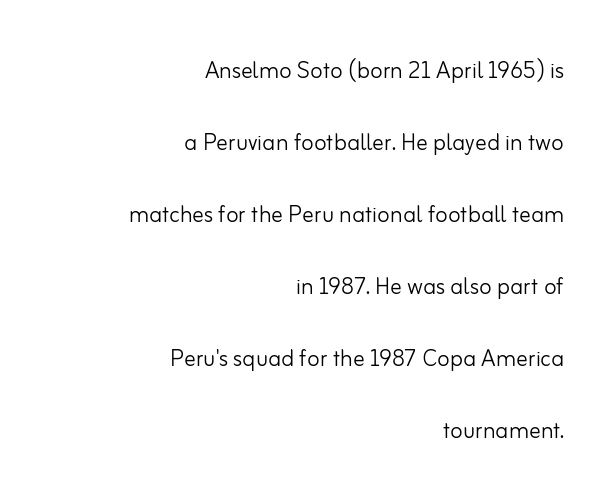
{"serif": "no", "italic": "no", "bold": "no", "weight": "light", "width": "normal", "stroke_contrast": "low", "x_height": "small", "monospaced": "no", "underline": "no", "align": "right", "line_spacing": "loose", "line_spacing_ratio": 2.48, "letter_spacing": "normal", "letter_spacing_em": 0.0, "glyph_px": 29}
